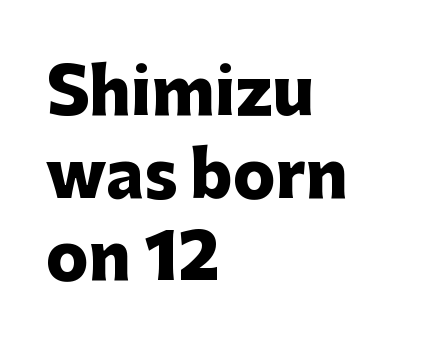
Weight: bold. Posture: upright roman. Rows of type keep a routine distance in the vertical direction. This sample has the flowing, uneven cadence of proportional lettering. All the whitespace from short lines collects on the right.
